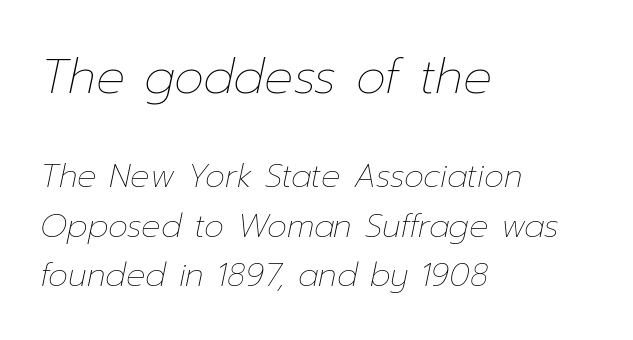
{"italic": "yes", "lean": "right", "slant_degrees": 12, "bold": "no", "weight": "thin", "width": "normal", "stroke_contrast": "low", "x_height": "medium", "monospaced": "no", "underline": "no", "align": "left", "line_spacing": "normal", "line_spacing_ratio": 1.54, "letter_spacing": "normal", "letter_spacing_em": 0.0, "larger_block": "first", "size_ratio": 1.5, "glyph_px": 48}
